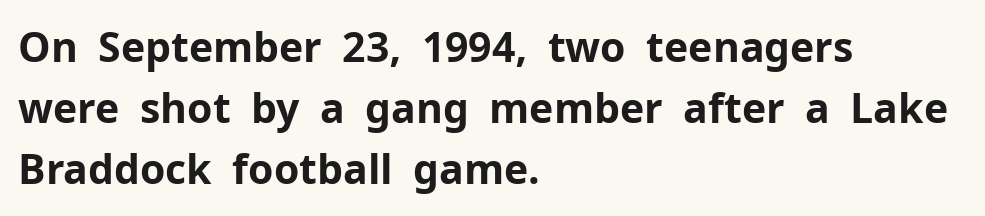
Q: Is the text bold? A: Yes.
Q: Is the text italic (slanted)? A: No, it is upright.
Q: Is the typeface a serif or a sans-serif typeface? A: Sans-serif.
Q: Is the text underlined? A: No.
Q: How is the paragraph aligned? A: Left-aligned.
Q: Is the spacing between letters normal or unusually wide? A: Normal.
Q: Is the spacing between lines tight, normal or loose? A: Normal.
Q: Width (condensed, normal, or wide)? A: Normal.
Q: Stroke contrast? A: Low.
Q: x-height? A: Medium.
Q: Monospaced? A: No.
